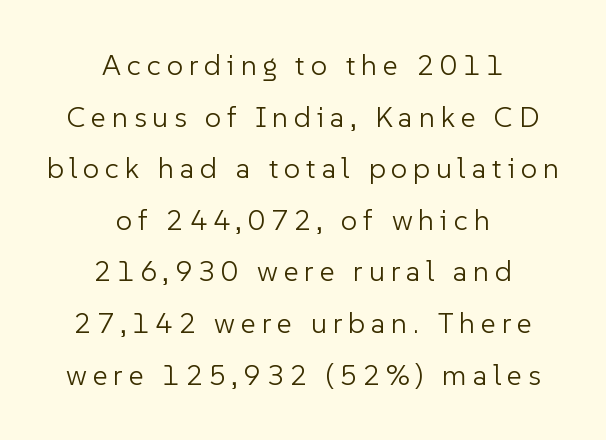
{"serif": "no", "italic": "no", "bold": "no", "weight": "light", "width": "normal", "stroke_contrast": "low", "x_height": "medium", "monospaced": "no", "underline": "no", "align": "center", "line_spacing_ratio": 1.78, "letter_spacing": "wide", "letter_spacing_em": 0.2, "glyph_px": 29}
